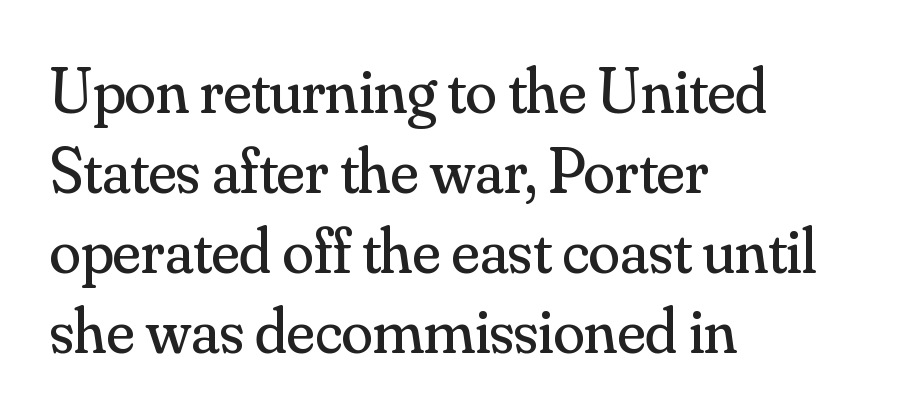
Q: Is the text bold? A: No.
Q: Is the text italic (slanted)? A: No, it is upright.
Q: Is the typeface a serif or a sans-serif typeface? A: Serif.
Q: Is the text underlined? A: No.
Q: How is the paragraph aligned? A: Left-aligned.
Q: Is the spacing between letters normal or unusually wide? A: Normal.
Q: Is the spacing between lines tight, normal or loose? A: Normal.
Q: Width (condensed, normal, or wide)? A: Normal.
Q: Stroke contrast? A: Medium.
Q: x-height? A: Small.
Q: Monospaced? A: No.
